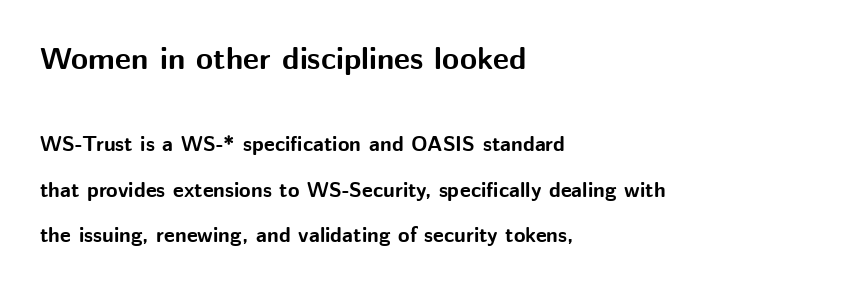
{"serif": "no", "italic": "no", "bold": "yes", "weight": "bold", "width": "normal", "stroke_contrast": "medium", "x_height": "medium", "monospaced": "no", "underline": "no", "align": "left", "line_spacing": "loose", "line_spacing_ratio": 2.15, "letter_spacing": "normal", "letter_spacing_em": 0.0, "larger_block": "first", "size_ratio": 1.48, "glyph_px": 31}
